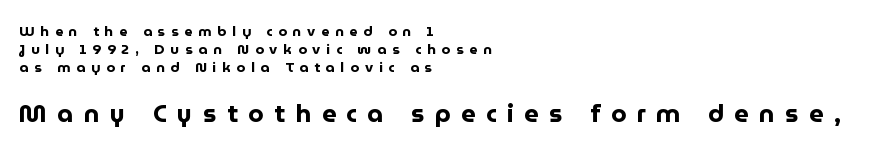
{"italic": "no", "bold": "yes", "underline": "no", "align": "left", "line_spacing": "normal", "line_spacing_ratio": 1.29, "letter_spacing": "wide", "letter_spacing_em": 0.42, "larger_block": "second", "size_ratio": 1.79, "glyph_px": 25}
